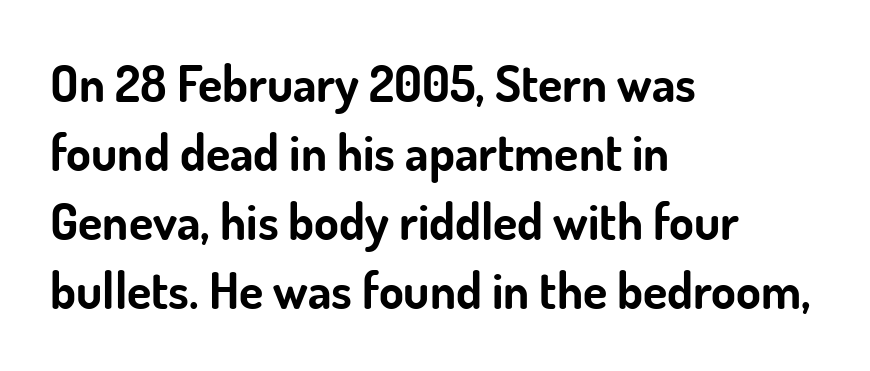
{"serif": "no", "italic": "no", "bold": "yes", "weight": "bold", "width": "normal", "stroke_contrast": "low", "x_height": "small", "monospaced": "no", "underline": "no", "align": "left", "line_spacing": "normal", "line_spacing_ratio": 1.38, "letter_spacing": "normal", "letter_spacing_em": 0.0, "glyph_px": 50}
